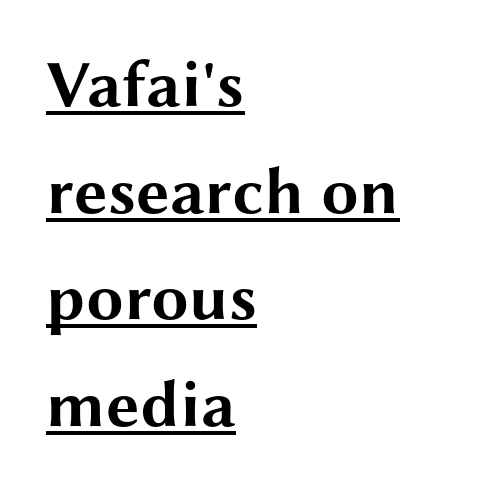
Q: Is the text bold? A: Yes.
Q: Is the text italic (slanted)? A: No, it is upright.
Q: Is the typeface a serif or a sans-serif typeface? A: Sans-serif.
Q: Is the text underlined? A: Yes.
Q: How is the paragraph aligned? A: Left-aligned.
Q: Is the spacing between letters normal or unusually wide? A: Normal.
Q: Is the spacing between lines tight, normal or loose? A: Normal.
Q: Width (condensed, normal, or wide)? A: Wide.
Q: Stroke contrast? A: Medium.
Q: x-height? A: Medium.
Q: Monospaced? A: No.
